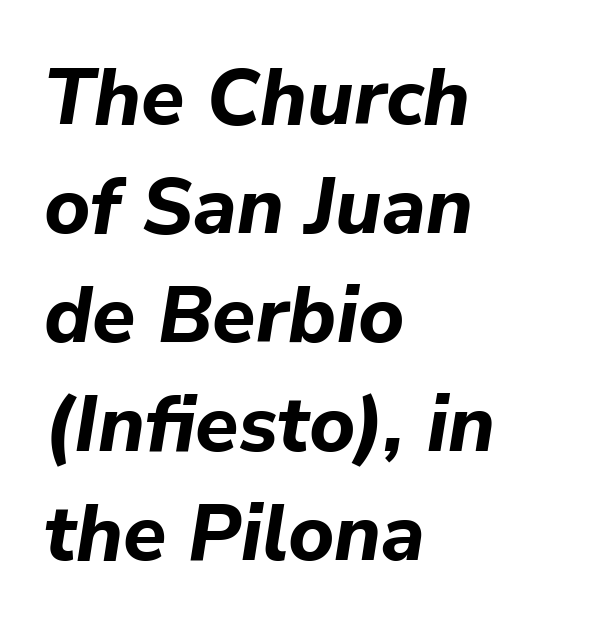
{"italic": "yes", "lean": "right", "slant_degrees": 9, "bold": "yes", "weight": "bold", "width": "normal", "stroke_contrast": "low", "x_height": "medium", "monospaced": "no", "underline": "no", "align": "left", "line_spacing": "normal", "line_spacing_ratio": 1.38, "letter_spacing": "normal", "letter_spacing_em": 0.0, "glyph_px": 79}
